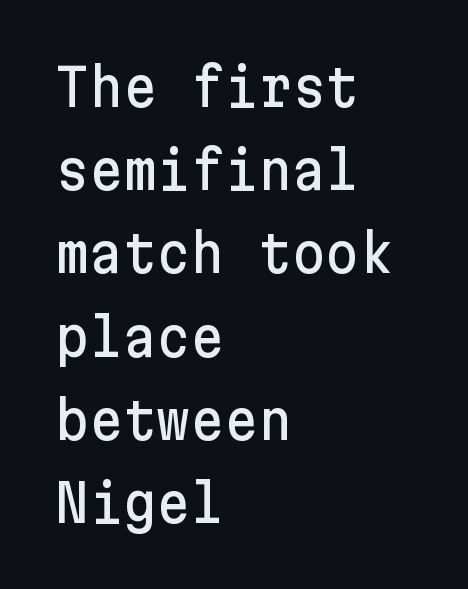
Regular leading. The type is set solid horizontally, with unmodified tracking. Teacher's note: observe the even left margin — that is flush-left alignment. The rendering shows plain stroke endings on the letterforms — a sans-serif design. Every stem runs plumb, perpendicular to the baseline. Each row of text sits above clean, open space.
